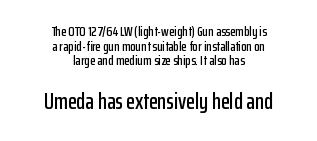
The image shows 23 px text type, upright; set centered, tight line spacing (1.04x), normal letter spacing, not underlined; the second (bottom) block is 1.64x larger.
